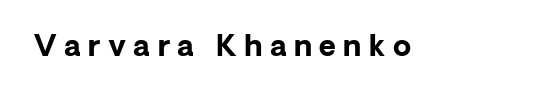
{"serif": "no", "italic": "no", "bold": "yes", "weight": "bold", "width": "normal", "stroke_contrast": "low", "x_height": "medium", "monospaced": "no", "underline": "no", "letter_spacing": "wide", "letter_spacing_em": 0.26, "glyph_px": 29}
